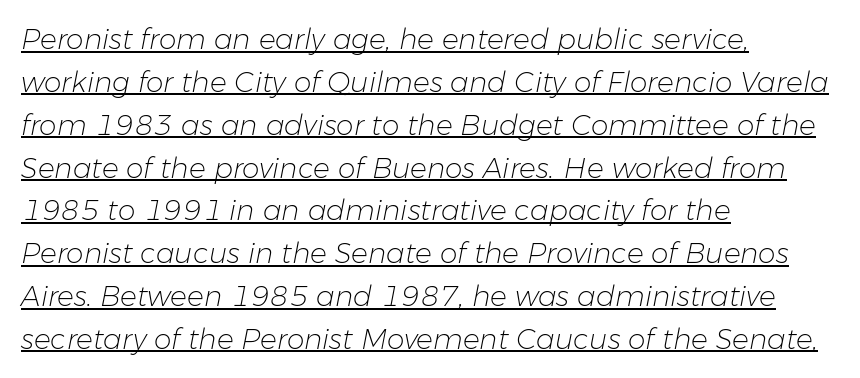
Spacing verdict: proportional, widths tailored to each character. Compared with ordinary roman type, these characters are visibly tilted. The lines are quadded left. Underlined type. Vertical stems look standard width or narrower in stroke.
